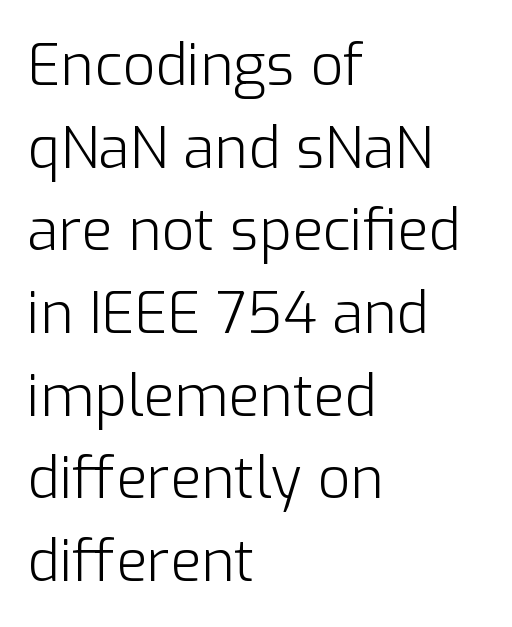
The image shows 57 px light sans-serif type, upright; set left-aligned, normal line spacing (1.45x), normal letter spacing, not underlined; low stroke contrast and a medium x-height.
